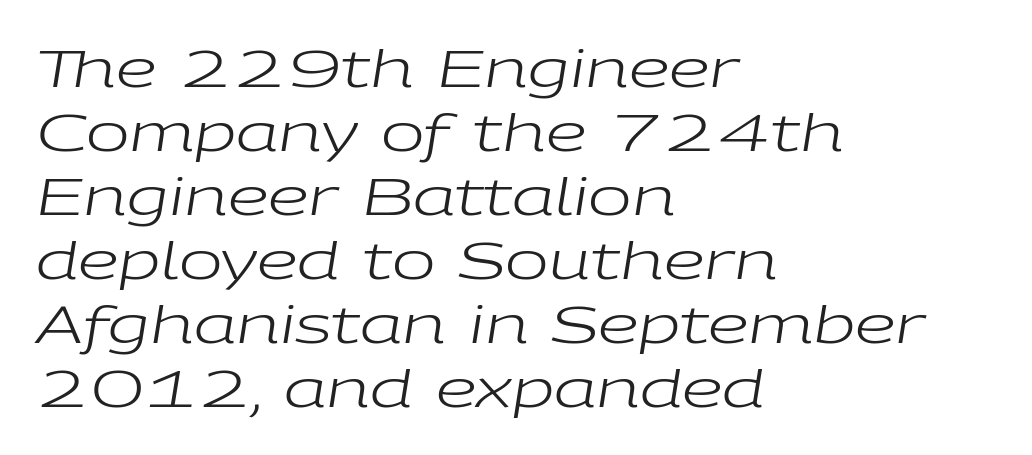
A bare baseline throughout the passage. No chunkiness to these letters — they're not bold. Glyph-to-glyph distance matches everyday printed text. The rendering uses natural spacing where letterforms have individual widths.
